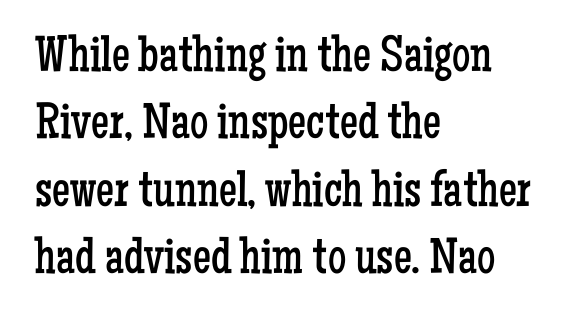
Q: Is the text bold? A: No.
Q: Is the text italic (slanted)? A: No, it is upright.
Q: Is the typeface a serif or a sans-serif typeface? A: Serif.
Q: Is the text underlined? A: No.
Q: How is the paragraph aligned? A: Left-aligned.
Q: Is the spacing between letters normal or unusually wide? A: Normal.
Q: Is the spacing between lines tight, normal or loose? A: Normal.
Q: Width (condensed, normal, or wide)? A: Condensed.
Q: Stroke contrast? A: Low.
Q: x-height? A: Medium.
Q: Monospaced? A: No.
